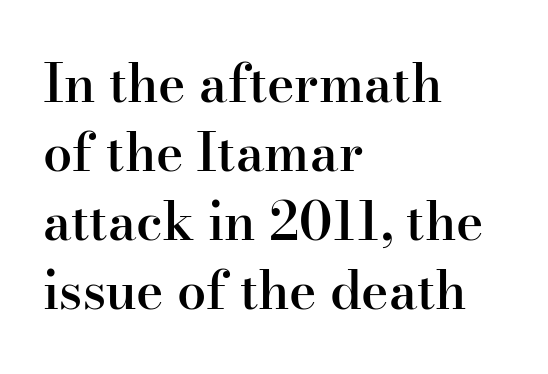
{"serif": "yes", "italic": "no", "bold": "semi", "weight": "semibold", "width": "normal", "stroke_contrast": "high", "x_height": "small", "monospaced": "no", "underline": "no", "align": "left", "line_spacing": "normal", "line_spacing_ratio": 1.33, "letter_spacing": "normal", "letter_spacing_em": 0.0, "glyph_px": 52}
